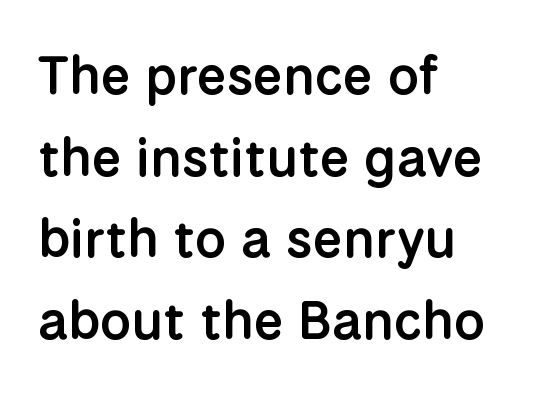
The image shows 54 px semibold sans-serif type, upright; set left-aligned, normal line spacing (1.51x), normal letter spacing, not underlined; low stroke contrast and a medium x-height.
